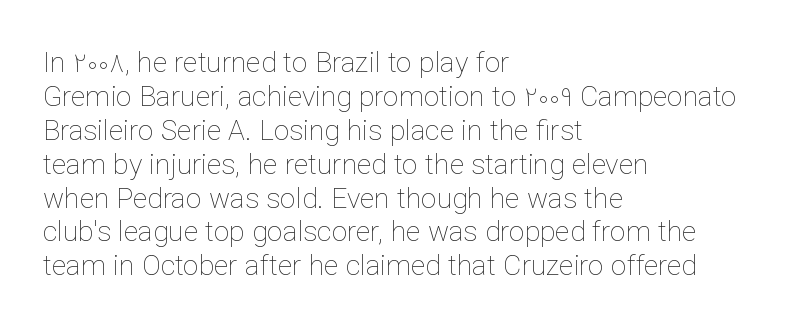
Glyph-to-glyph distance matches everyday printed text. Every character sits straight up, as roman type does. Every row of glyphs begins at an identical x-position on the left. No word sits above an underline. The letterforms sit at book weight or below.
